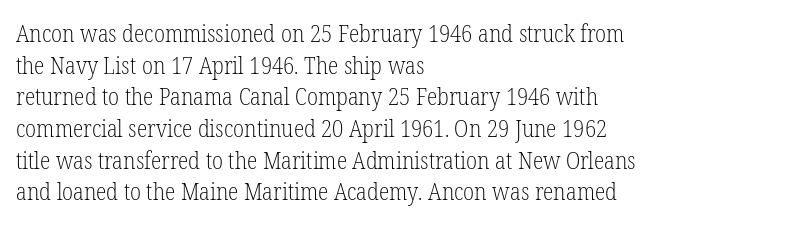
{"italic": "no", "bold": "no", "underline": "no", "align": "left", "line_spacing": "normal", "line_spacing_ratio": 1.32, "letter_spacing": "normal", "letter_spacing_em": 0.0, "glyph_px": 24}
